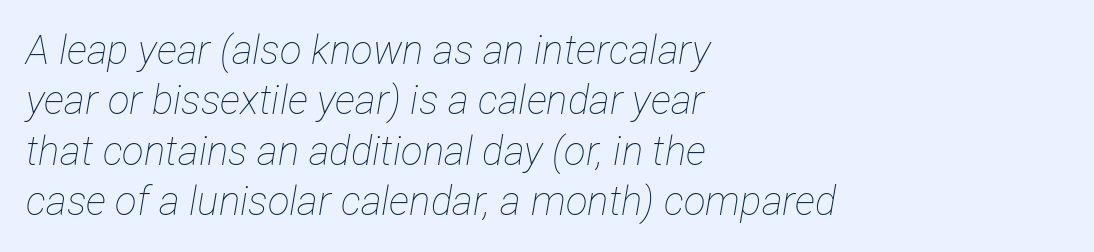
Q: Is the text bold? A: No.
Q: Is the text italic (slanted)? A: Yes, it leans right by about 12 degrees.
Q: Is the text underlined? A: No.
Q: How is the paragraph aligned? A: Left-aligned.
Q: Is the spacing between letters normal or unusually wide? A: Normal.
Q: Is the spacing between lines tight, normal or loose? A: Normal.
Q: Width (condensed, normal, or wide)? A: Condensed.
Q: Stroke contrast? A: Low.
Q: x-height? A: Medium.
Q: Monospaced? A: No.
